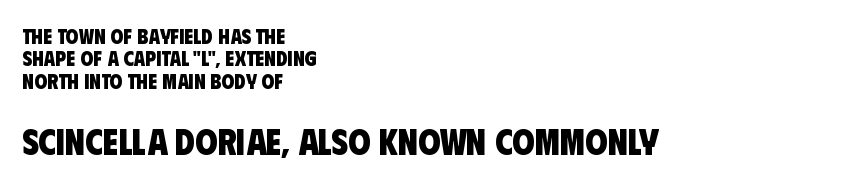
{"serif": "no", "bold": "yes", "weight": "heavy", "width": "condensed", "stroke_contrast": "low", "x_height": "large", "monospaced": "no", "underline": "no", "align": "left", "line_spacing": "tight", "line_spacing_ratio": 1.06, "letter_spacing": "normal", "letter_spacing_em": 0.0, "larger_block": "second", "size_ratio": 1.71, "glyph_px": 36}
